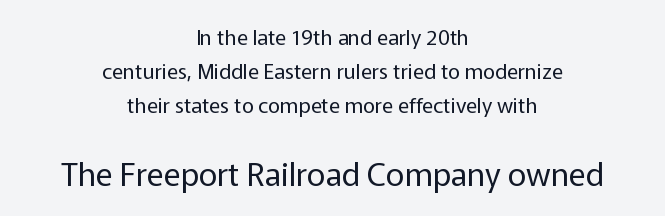
{"serif": "no", "italic": "no", "bold": "no", "weight": "regular", "width": "normal", "stroke_contrast": "low", "x_height": "medium", "monospaced": "no", "underline": "no", "align": "center", "line_spacing": "normal", "line_spacing_ratio": 1.62, "letter_spacing": "normal", "letter_spacing_em": 0.0, "larger_block": "second", "size_ratio": 1.52, "glyph_px": 32}
